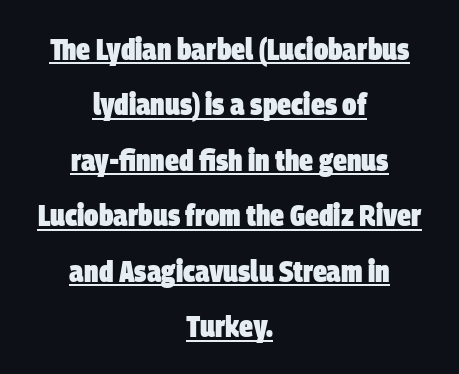
Centered paragraph, ragged on both sides. The letters advance in unequal steps, a hallmark of proportional type. Underlined type. Compared with typical body copy, the letter spacing here is the same. Letterform terminals end flat and unadorned throughout the passage. Chunky letters — that's bold for sure.
